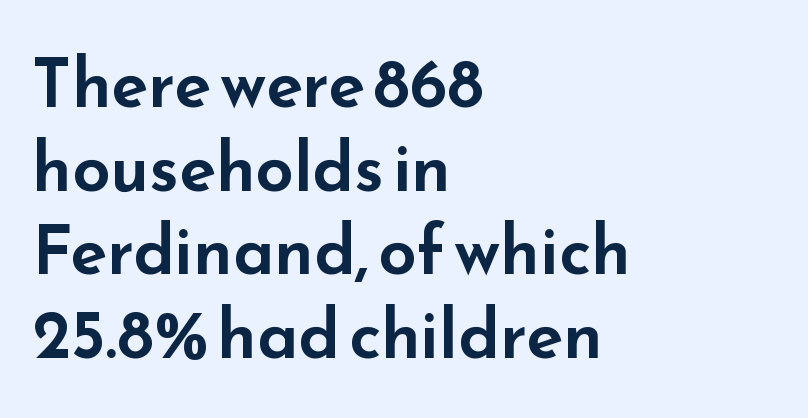
The strip under each line holds only bare page. Teacher's note: observe the even left margin — that is flush-left alignment. The characters display no serif detailing; their extremities are plain. The rendering uses natural spacing where letterforms have individual widths.
